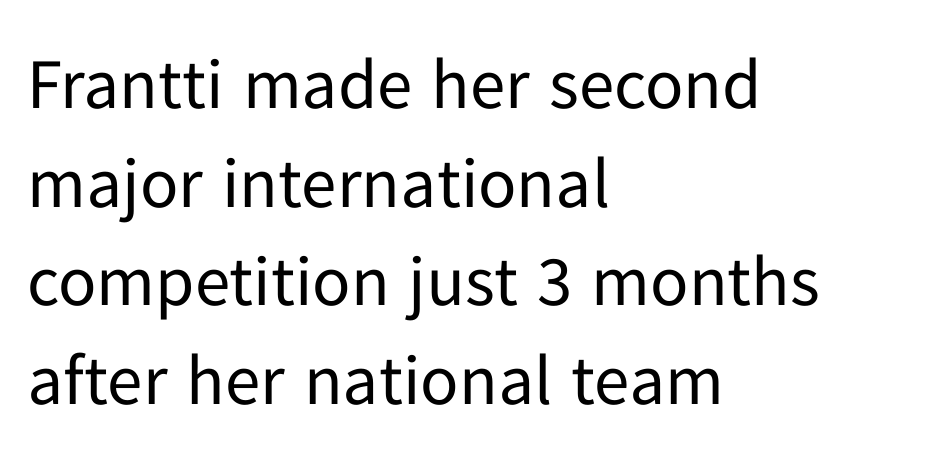
The image shows 71 px regular-weight sans-serif type, upright; set left-aligned, normal line spacing (1.39x), normal letter spacing, not underlined; low stroke contrast and a medium x-height.
